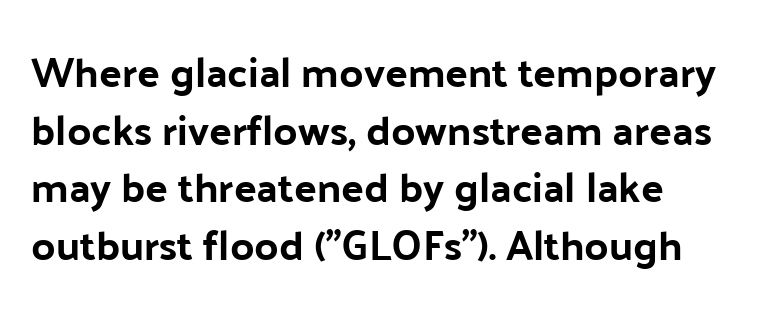
{"serif": "no", "italic": "no", "width": "normal", "stroke_contrast": "low", "x_height": "medium", "monospaced": "no", "underline": "no", "align": "left", "line_spacing": "normal", "line_spacing_ratio": 1.37, "letter_spacing": "normal", "letter_spacing_em": 0.0, "glyph_px": 42}
